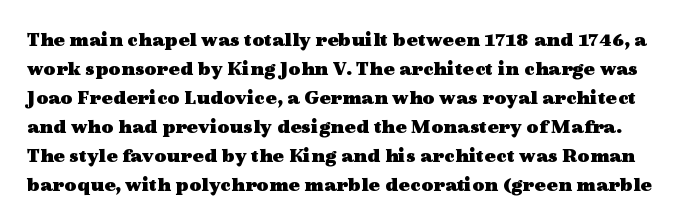
Q: Is the text bold? A: Yes.
Q: Is the text italic (slanted)? A: No, it is upright.
Q: Is the text underlined? A: No.
Q: Is the spacing between letters normal or unusually wide? A: Normal.
Q: Is the spacing between lines tight, normal or loose? A: Normal.
